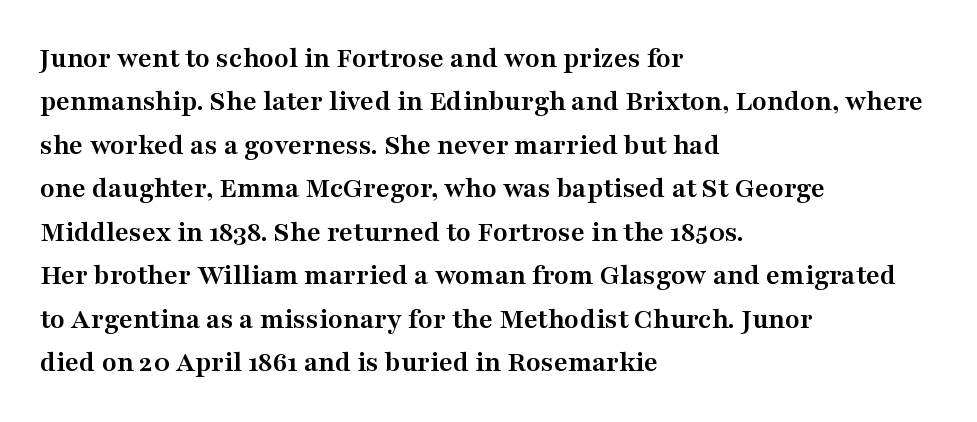
The image shows 30 px semibold, wide serif type, upright; set left-aligned, normal line spacing (1.45x), normal letter spacing, not underlined; medium stroke contrast and a medium x-height.
